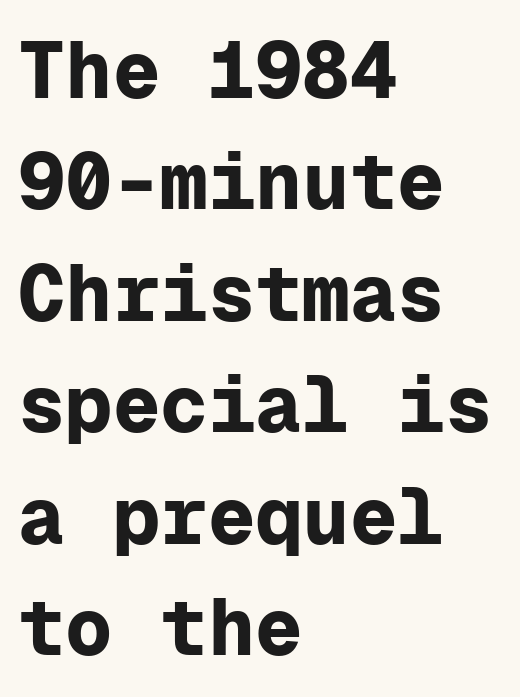
{"serif": "no", "italic": "no", "bold": "yes", "weight": "bold", "width": "normal", "stroke_contrast": "low", "x_height": "medium", "monospaced": "yes", "underline": "no", "align": "left", "line_spacing": "normal", "line_spacing_ratio": 1.41, "letter_spacing": "normal", "letter_spacing_em": 0.0, "glyph_px": 79}
